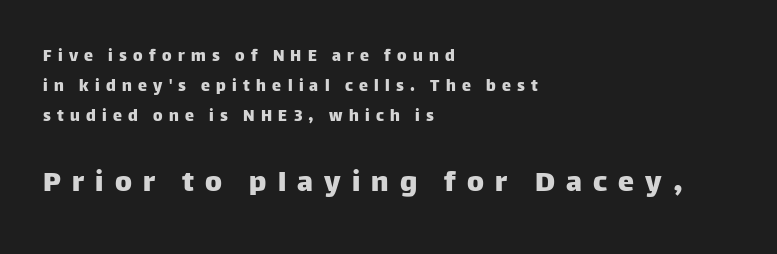
The image shows 32 px sans-serif type, upright; set left-aligned, normal line spacing (1.68x), unusually wide letter spacing (+0.35 em), not underlined; the second (bottom) block is 1.78x larger; low stroke contrast and a large x-height.
